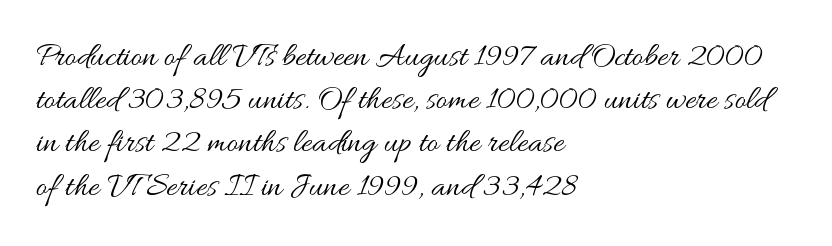
Q: Is the text bold? A: No.
Q: Is the text italic (slanted)? A: Yes.
Q: Is the text underlined? A: No.
Q: How is the paragraph aligned? A: Left-aligned.
Q: Is the spacing between letters normal or unusually wide? A: Normal.
Q: Is the spacing between lines tight, normal or loose? A: Normal.
Q: Width (condensed, normal, or wide)? A: Wide.
Q: Stroke contrast? A: Medium.
Q: x-height? A: Small.
Q: Monospaced? A: No.
